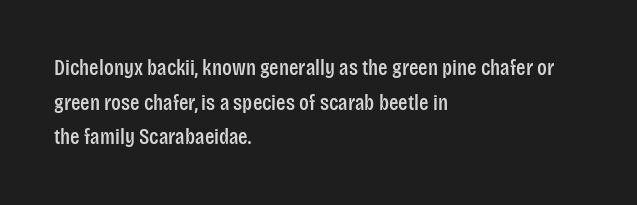
The setting favours the left margin, as ordinary paragraphs usually do. The letters stand straight up with perfectly vertical stems. Baseline-to-baseline distance is the conventional proportion of letter height. Beneath every word, the page is bare. Is the letter spacing exaggerated? No — it looks like the ordinary default.
